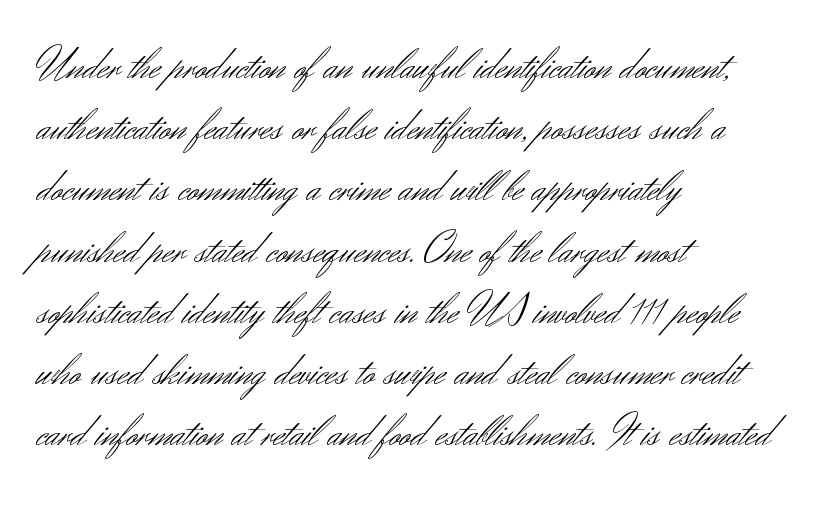
The image shows 45 px light sans-serif type; set left-aligned, normal line spacing (1.36x), normal letter spacing, not underlined; medium stroke contrast and a small x-height.
